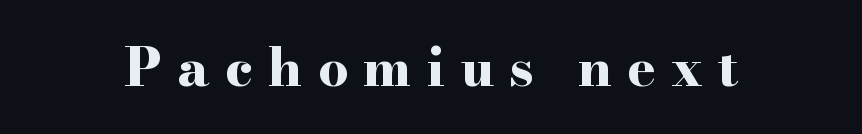
The letters are bold, with thick, heavy strokes. Vertical strokes here are truly vertical. Do the characters align in a grid? No, the font is proportional. Compared with typical body copy, the letter spacing here is much looser. The typeface chosen for these lines features serifs.
